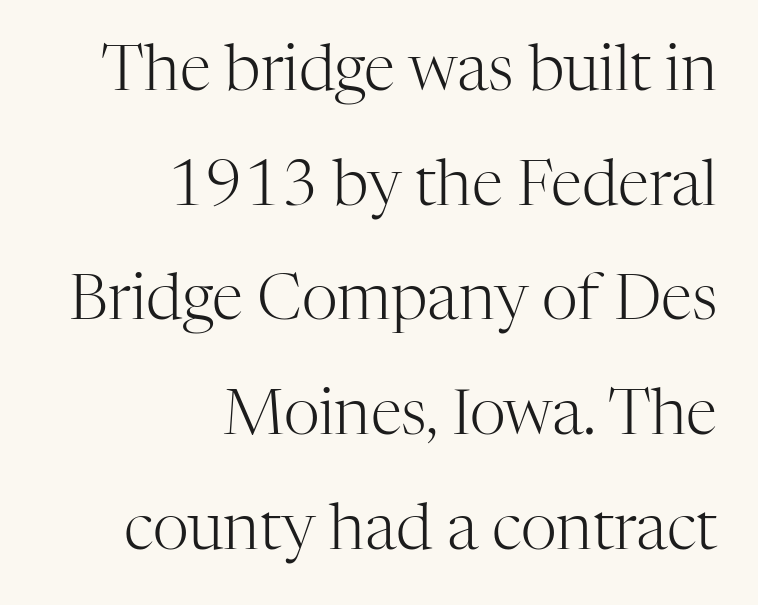
The image shows 63 px light serif type, upright; set right-aligned, line spacing 1.82x, normal letter spacing, not underlined; high stroke contrast and a medium x-height.
